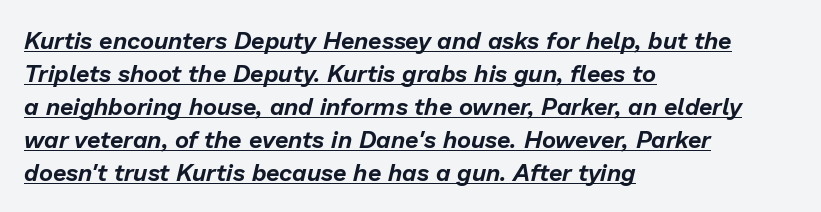
The image shows 24 px text type, italic (leaning right); set left-aligned, normal line spacing (1.38x), normal letter spacing, underlined.
